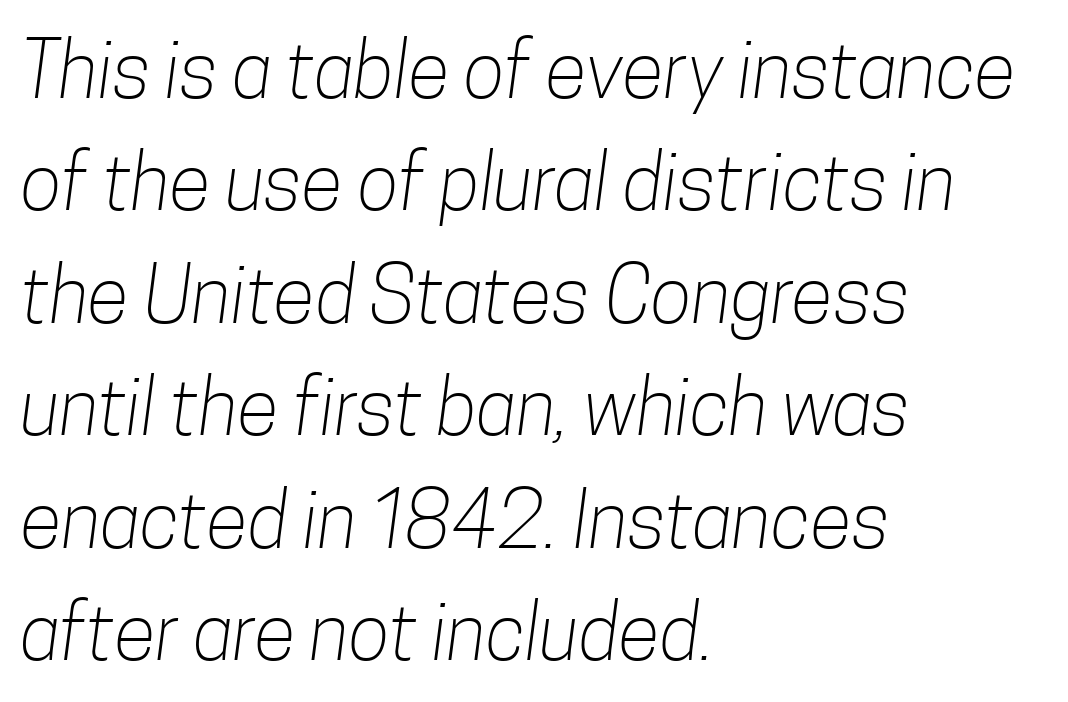
A bare baseline throughout the passage. The letters carry no serifs — their stems end cleanly without finishing strokes. Regarding leading, the lines here are spaced in the standard way. This reads as an unemphasized weight, regular at the heaviest. Note the varied advance widths — an 'i' is clearly narrower than an 'm'. Typeset ragged right — the left edge is the straight one.
